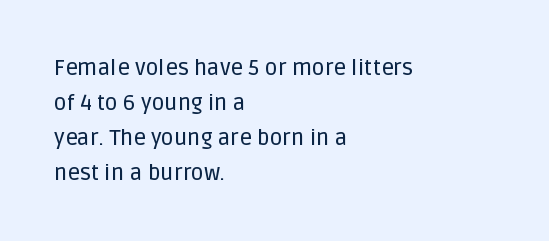
{"italic": "no", "underline": "no", "align": "left", "line_spacing": "normal", "line_spacing_ratio": 1.59, "letter_spacing": "normal", "letter_spacing_em": 0.0, "glyph_px": 22}
